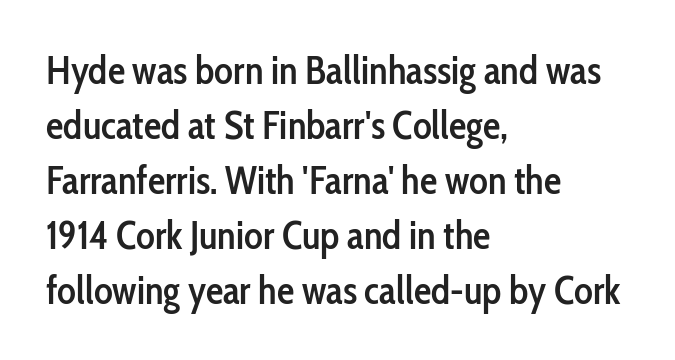
{"serif": "no", "italic": "no", "bold": "semi", "weight": "semibold", "width": "condensed", "stroke_contrast": "low", "x_height": "medium", "monospaced": "no", "underline": "no", "align": "left", "line_spacing": "normal", "line_spacing_ratio": 1.41, "letter_spacing": "normal", "letter_spacing_em": 0.0, "glyph_px": 39}
